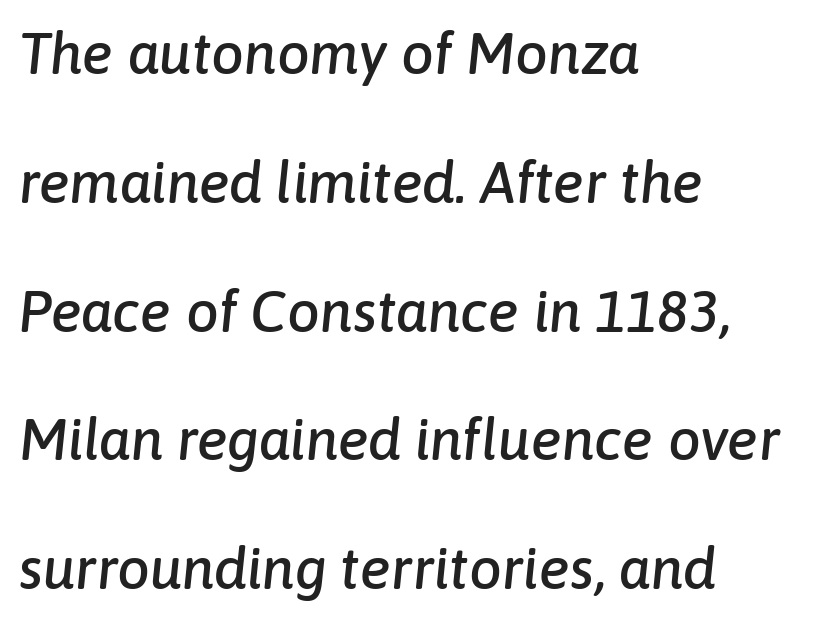
{"italic": "yes", "lean": "right", "slant_degrees": 6, "width": "normal", "stroke_contrast": "low", "x_height": "medium", "monospaced": "no", "underline": "no", "align": "left", "line_spacing": "loose", "line_spacing_ratio": 2.22, "letter_spacing": "normal", "letter_spacing_em": 0.0, "glyph_px": 58}
